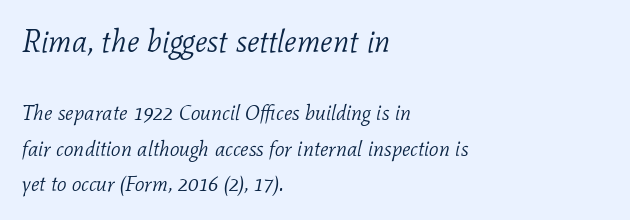
The image shows 31 px light serif type, italic (leaning right); set left-aligned, normal line spacing (1.69x), normal letter spacing, not underlined; the first (top) block is 1.48x larger; low stroke contrast and a medium x-height.
